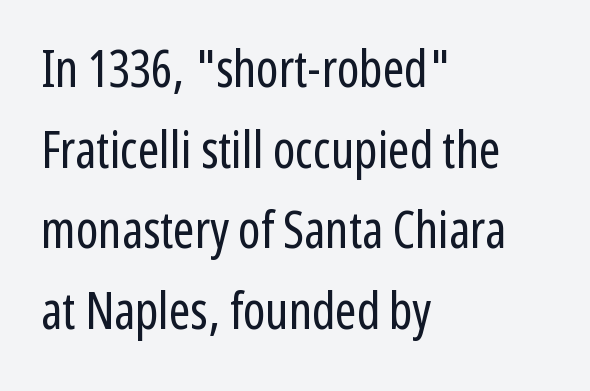
The image shows 51 px regular-weight, condensed sans-serif type, upright; set left-aligned, normal line spacing (1.58x), normal letter spacing, not underlined; low stroke contrast and a medium x-height.
